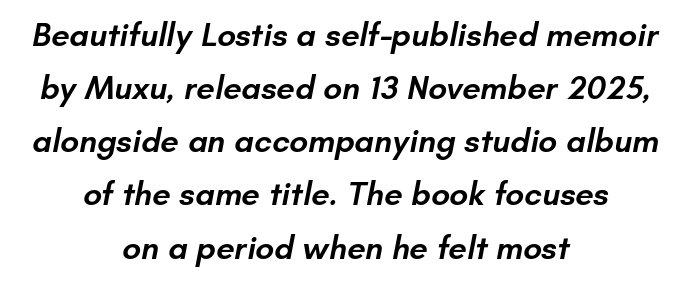
The image shows 33 px semibold sans-serif type; set centered, normal line spacing (1.61x), normal letter spacing, not underlined; low stroke contrast and a small x-height.
